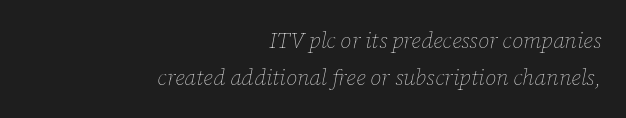
Tracking value appears to be zero — textbook default spacing. One glance says typical: line gaps are just what's usual. The rendering anchors every line to the right-hand side. The rendering applies a slant to the glyphs. Descender tails drop into unmarked territory.
